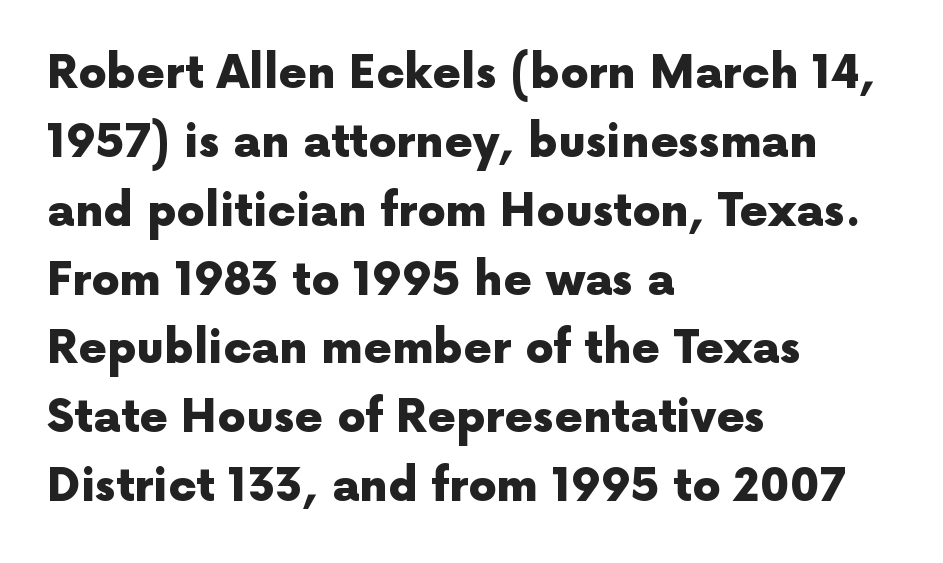
Bold? Absolutely — the strokes are thick and heavy. The string is rendered with underlining switched off. Notice how the passage keeps a crisp vertical edge on the left only. Do the characters align in a grid? No, the font is proportional. Note: no serifs on the glyphs. Characters follow at the spacing the type designer built in.
